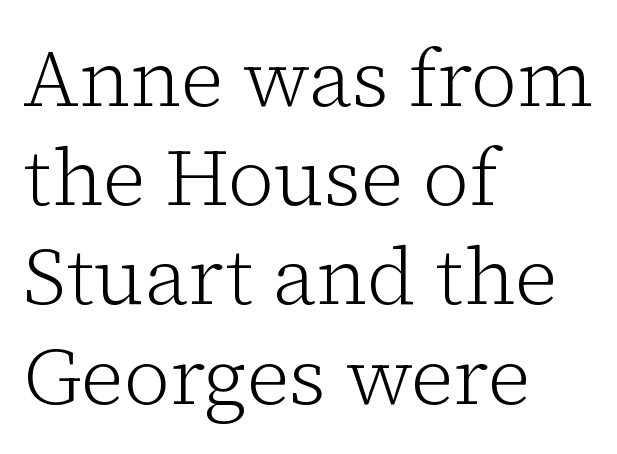
Q: Is the text bold? A: No.
Q: Is the text italic (slanted)? A: No, it is upright.
Q: Is the typeface a serif or a sans-serif typeface? A: Serif.
Q: Is the text underlined? A: No.
Q: How is the paragraph aligned? A: Left-aligned.
Q: Is the spacing between letters normal or unusually wide? A: Normal.
Q: Width (condensed, normal, or wide)? A: Normal.
Q: Stroke contrast? A: Low.
Q: x-height? A: Medium.
Q: Monospaced? A: No.
